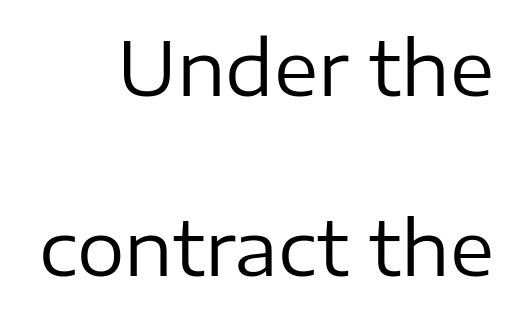
The image shows 75 px regular-weight sans-serif type, upright; set right-aligned, loose line spacing (2.4x), normal letter spacing, not underlined; low stroke contrast and a medium x-height.
